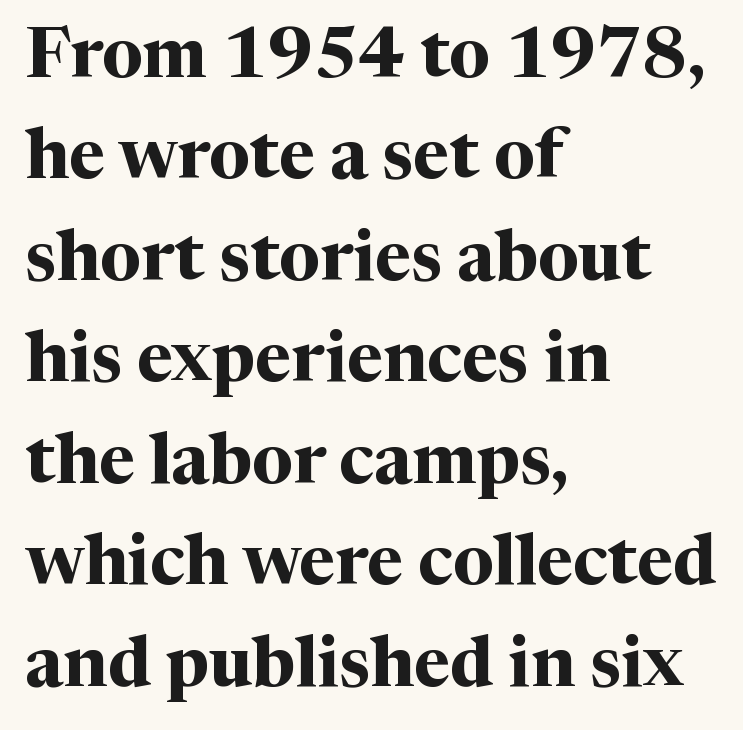
Q: Is the text bold? A: Yes.
Q: Is the text italic (slanted)? A: No, it is upright.
Q: Is the typeface a serif or a sans-serif typeface? A: Serif.
Q: Is the text underlined? A: No.
Q: How is the paragraph aligned? A: Left-aligned.
Q: Is the spacing between letters normal or unusually wide? A: Normal.
Q: Is the spacing between lines tight, normal or loose? A: Normal.
Q: Width (condensed, normal, or wide)? A: Normal.
Q: Stroke contrast? A: Medium.
Q: x-height? A: Medium.
Q: Monospaced? A: No.
